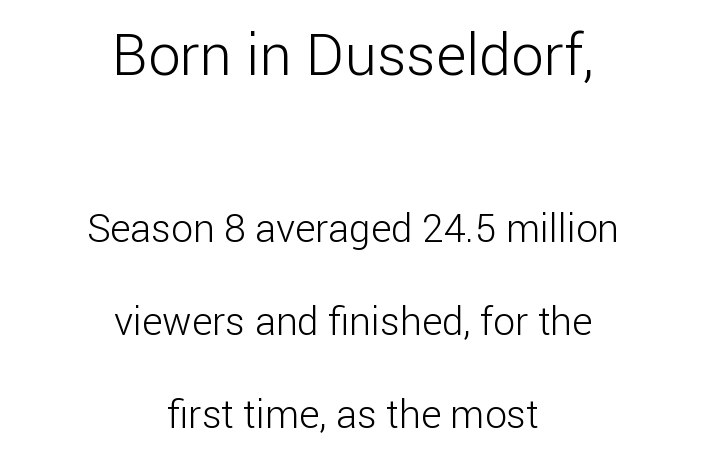
{"serif": "no", "italic": "no", "bold": "no", "weight": "light", "width": "normal", "stroke_contrast": "low", "x_height": "medium", "monospaced": "no", "underline": "no", "align": "center", "line_spacing": "loose", "line_spacing_ratio": 2.38, "letter_spacing": "normal", "letter_spacing_em": 0.0, "larger_block": "first", "size_ratio": 1.49, "glyph_px": 58}
